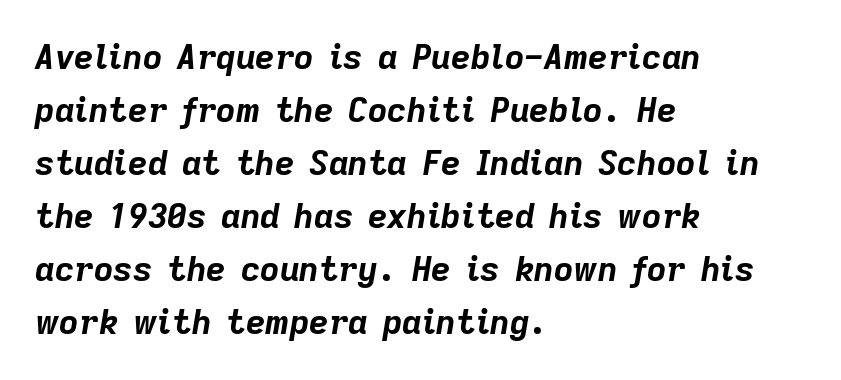
Q: Is the text bold? A: Yes.
Q: Is the text italic (slanted)? A: Yes, it leans right by about 9 degrees.
Q: Is the text underlined? A: No.
Q: How is the paragraph aligned? A: Left-aligned.
Q: Is the spacing between letters normal or unusually wide? A: Normal.
Q: Is the spacing between lines tight, normal or loose? A: Normal.
Q: Width (condensed, normal, or wide)? A: Normal.
Q: Stroke contrast? A: Low.
Q: x-height? A: Medium.
Q: Monospaced? A: No.
